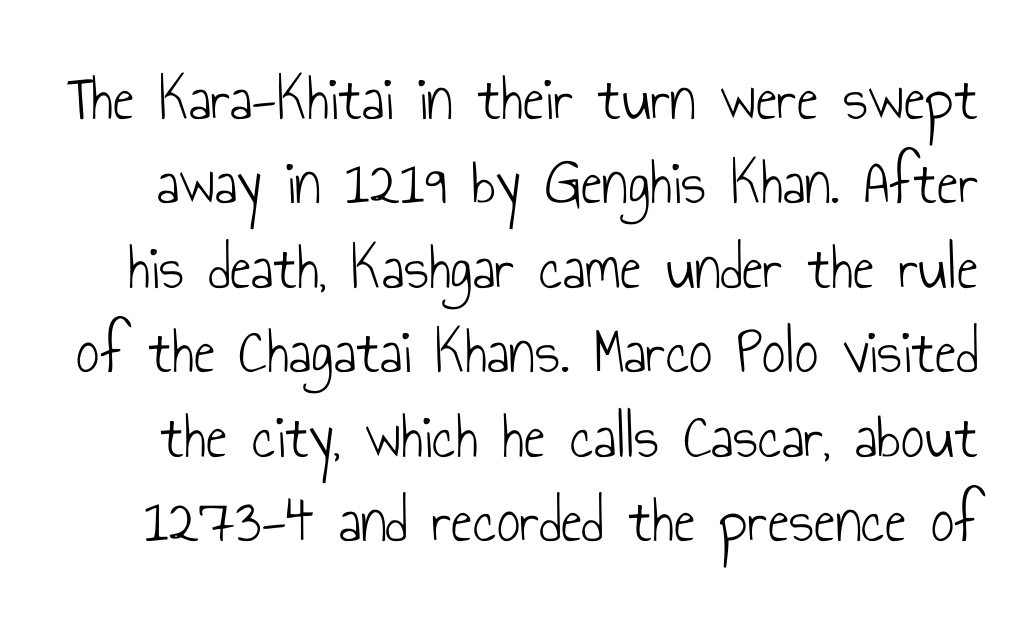
{"serif": "no", "italic": "no", "bold": "no", "weight": "light", "width": "condensed", "stroke_contrast": "low", "x_height": "small", "monospaced": "no", "underline": "no", "line_spacing": "normal", "line_spacing_ratio": 1.3, "letter_spacing": "normal", "letter_spacing_em": 0.0, "glyph_px": 65}
